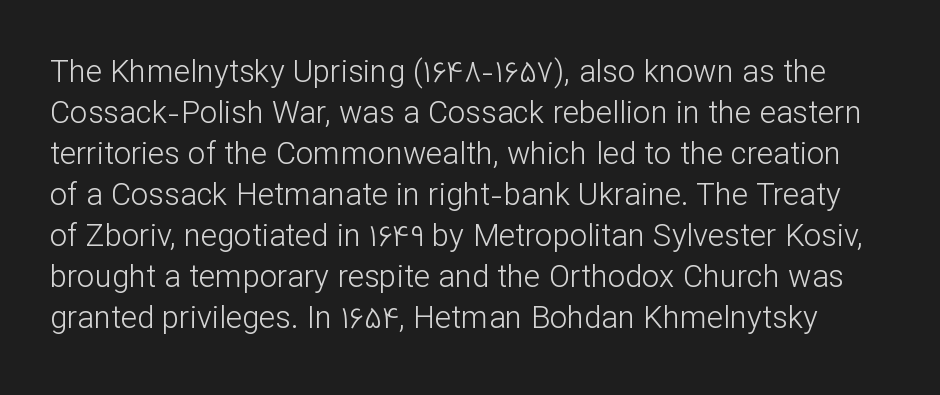
Summary of vertical rhythm: regular, with standard interline spacing. This rendering features lettering with no underline. The characters are drawn with everyday or finer stroke widths. Nope, no serifs anywhere on these letters.
